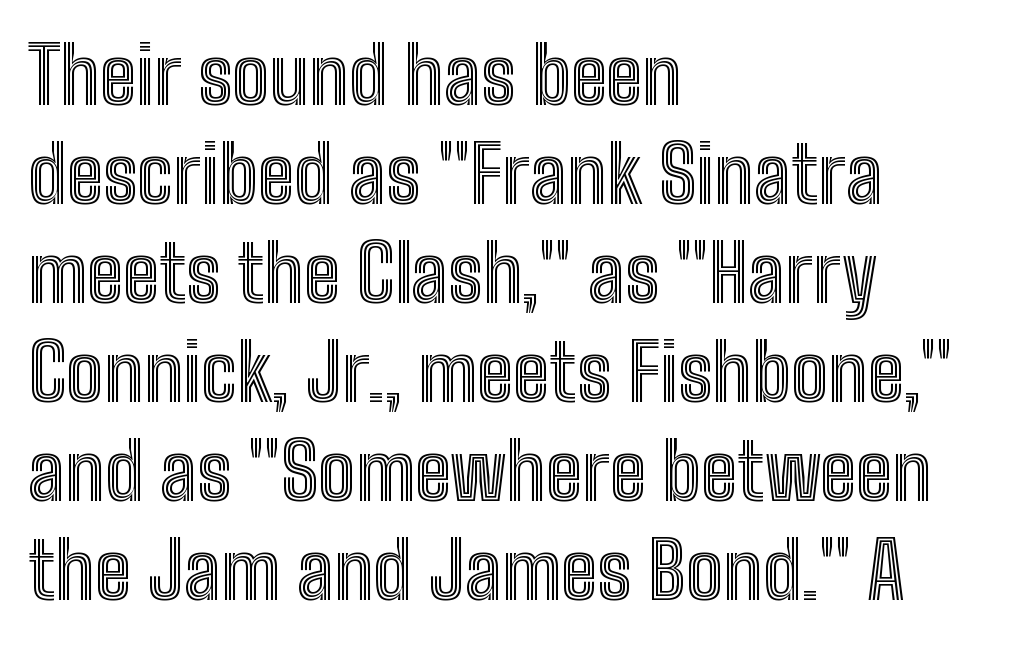
The lines in this sample share a left origin and differ only in where they stop. The strip under each line holds only bare page. Do the letters lean? They stand straight. Here the glyphs are tracked normally, forming tight word shapes. Varying glyph widths throughout — classic text-font behaviour.
